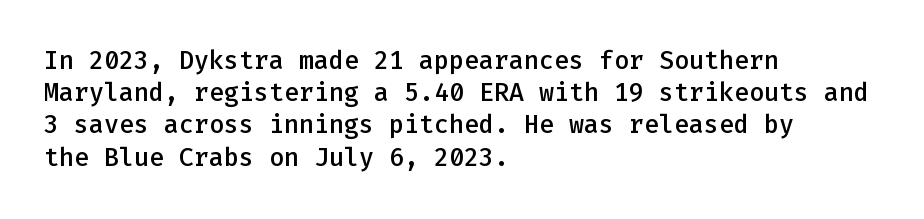
The image shows 25 px text type, upright; set left-aligned, normal line spacing (1.29x), normal letter spacing, not underlined.
